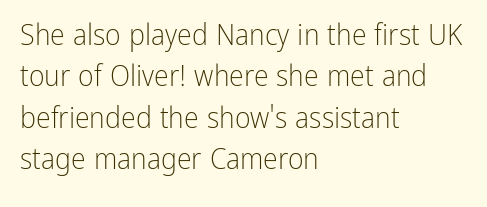
The image shows 30 px light, condensed sans-serif type, upright; set left-aligned, normal line spacing (1.38x), normal letter spacing, not underlined; low stroke contrast and a medium x-height.
